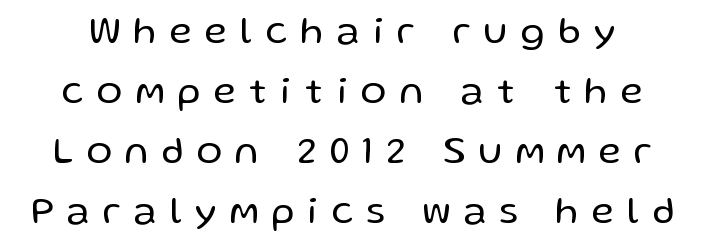
Q: Is the text bold? A: No.
Q: Is the text italic (slanted)? A: No, it is upright.
Q: Is the typeface a serif or a sans-serif typeface? A: Sans-serif.
Q: Is the text underlined? A: No.
Q: Is the spacing between letters normal or unusually wide? A: Unusually wide.
Q: Is the spacing between lines tight, normal or loose? A: Normal.
Q: Width (condensed, normal, or wide)? A: Normal.
Q: Stroke contrast? A: Low.
Q: x-height? A: Medium.
Q: Monospaced? A: No.
